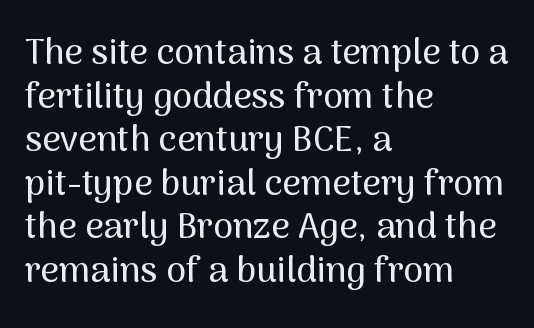
This is sans-serif lettering, the kind often seen on screens and signage. Look at the tracking — it's just the regular setting, nothing added. The lines are quadded left. Is this a fixed-width face? No — the glyphs have proportional, varying widths. Underlining? Definitely not there.
